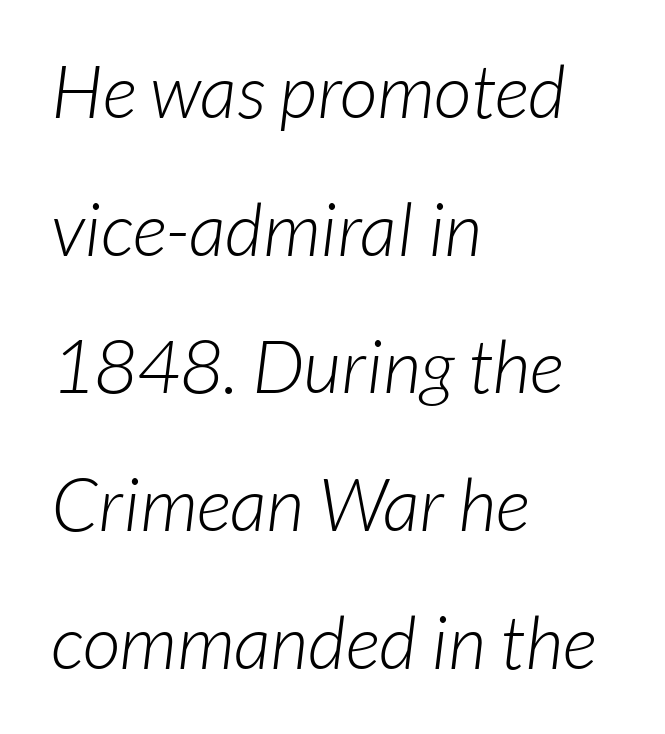
{"serif": "no", "bold": "no", "weight": "light", "width": "normal", "stroke_contrast": "low", "x_height": "medium", "monospaced": "no", "underline": "no", "align": "left", "line_spacing_ratio": 1.86, "letter_spacing": "normal", "letter_spacing_em": 0.0, "glyph_px": 74}
